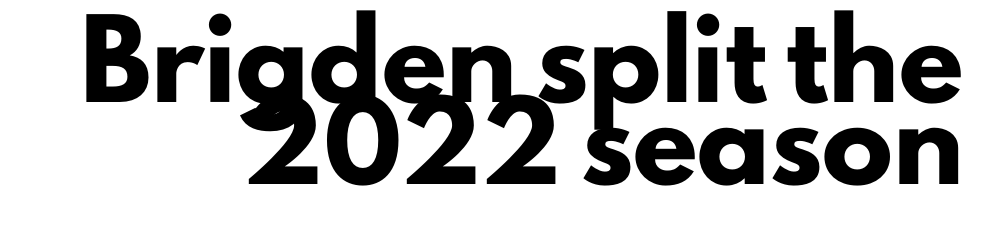
Is this a sans? Yes — the strokes have no serifs. The passage shown is typed in a proportional face where columns would drift. No extra tracking has been applied to these lines. Caption: bold face, heavy strokes.
